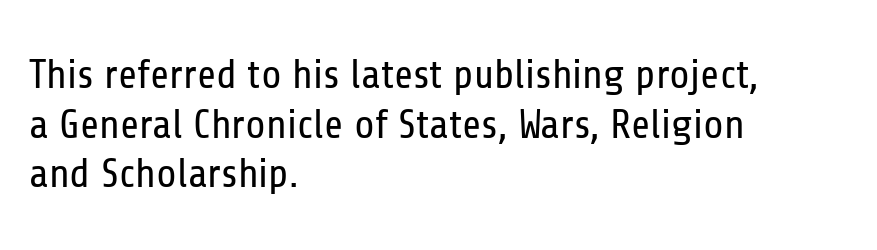
A quiet, ordinary-to-light weight characterises the typeface. Regarding serifs, this sample does without them. The rendering keeps characters at their native spacing. The area under the type is left untouched. Caption: multi-line text, flush left, ragged right.
